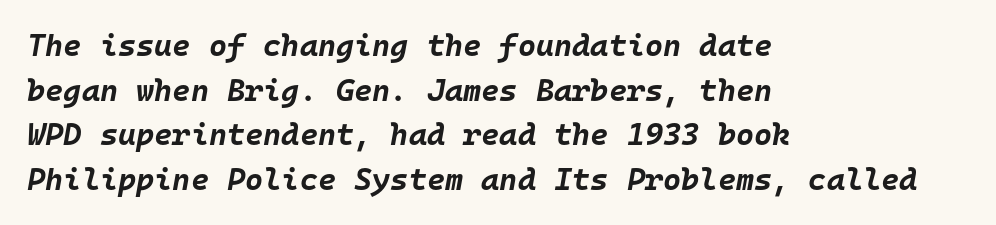
The image shows 31 px bold type, italic (leaning right), monospaced; set left-aligned, normal line spacing (1.44x), normal letter spacing, not underlined; low stroke contrast and a large x-height.
